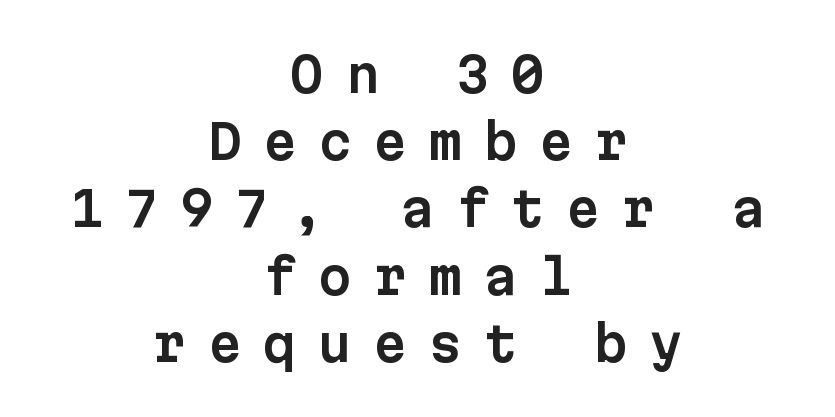
The image shows 48 px sans-serif type, upright, monospaced; set centered, normal line spacing (1.4x), unusually wide letter spacing (+0.45 em), not underlined; low stroke contrast and a medium x-height.
